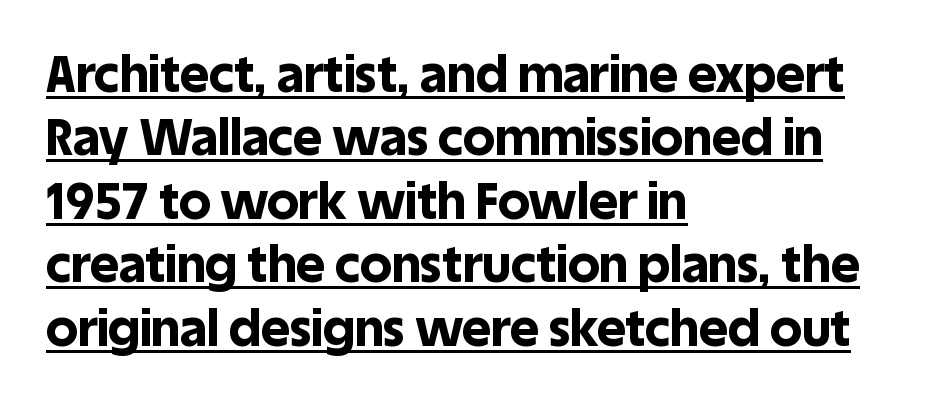
{"serif": "no", "italic": "no", "bold": "yes", "weight": "bold", "width": "normal", "x_height": "large", "monospaced": "no", "underline": "yes", "align": "left", "line_spacing": "normal", "line_spacing_ratio": 1.27, "letter_spacing": "normal", "letter_spacing_em": 0.0, "glyph_px": 50}
